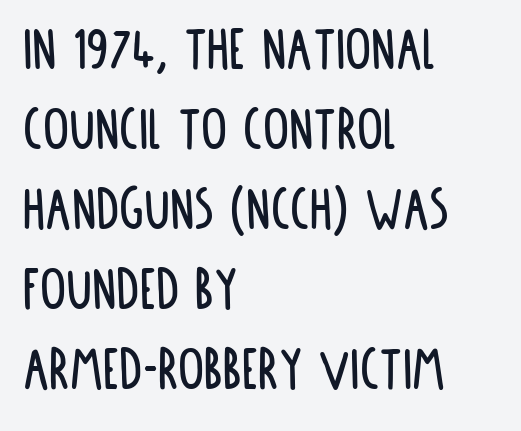
{"serif": "no", "italic": "no", "width": "condensed", "stroke_contrast": "low", "x_height": "large", "monospaced": "no", "underline": "no", "align": "left", "line_spacing_ratio": 1.23, "letter_spacing": "normal", "letter_spacing_em": 0.0, "glyph_px": 65}
